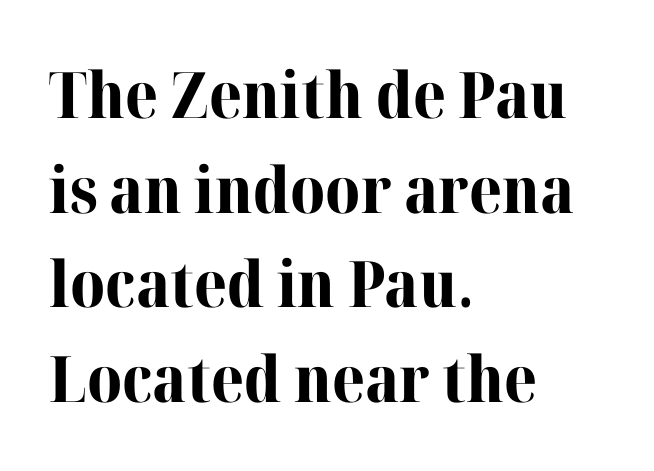
The type family on display is of the serif kind. The lines in this sample share a left origin and differ only in where they stop. No word sits above an underline. The letters stand straight up with perfectly vertical stems. Does extra space separate the letters? No, they use regular spacing. Heavy-handed strokes throughout: this text is bold.
